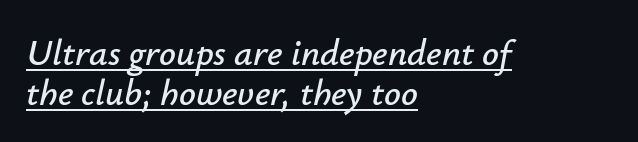
The image shows 37 px text type, italic (leaning right); set left-aligned, tight line spacing (1.07x), normal letter spacing, underlined; low stroke contrast and a small x-height.
